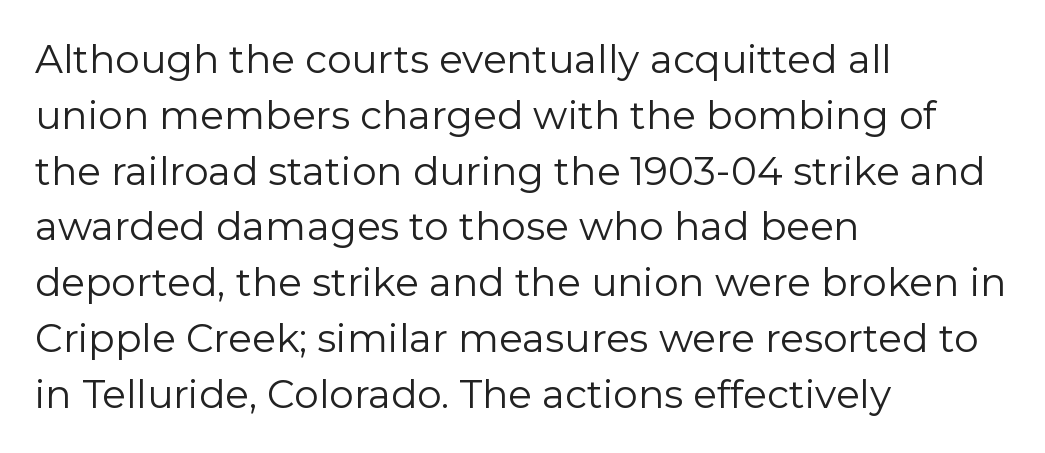
Is the letter spacing exaggerated? No — it looks like the ordinary default. The text block is weighted toward the left margin, trailing off unevenly rightward. Typographically, this falls in the sans-serif category. In terms of posture, this sample is upright.
